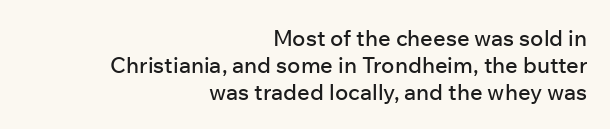
{"italic": "no", "underline": "no", "align": "right", "line_spacing_ratio": 1.22, "letter_spacing": "normal", "letter_spacing_em": 0.0, "glyph_px": 22}
